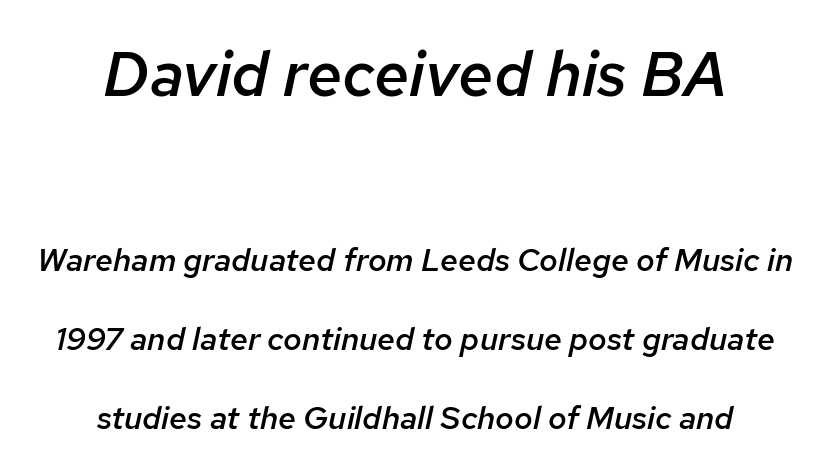
The image shows 63 px semibold type, italic (leaning right); set centered, loose line spacing (2.48x), normal letter spacing, not underlined; the first (top) block is 1.97x larger; low stroke contrast and a medium x-height.
